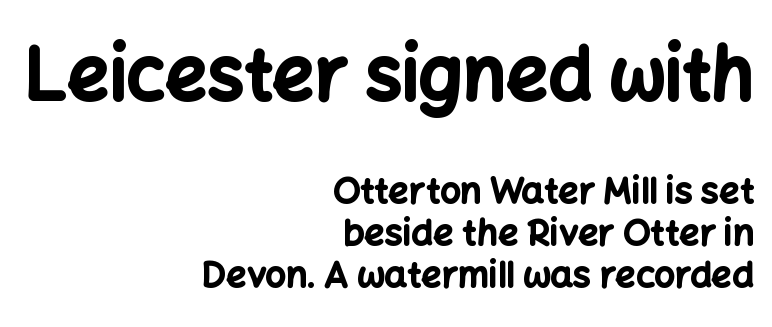
Set as a true bold cut, around the 700 mark. Looks like regular typesetting: each glyph gets only the width it needs. Between these two stacked blocks, the higher one wins on size. Posture: upright roman. The type family on display is of the sans-serif kind.
